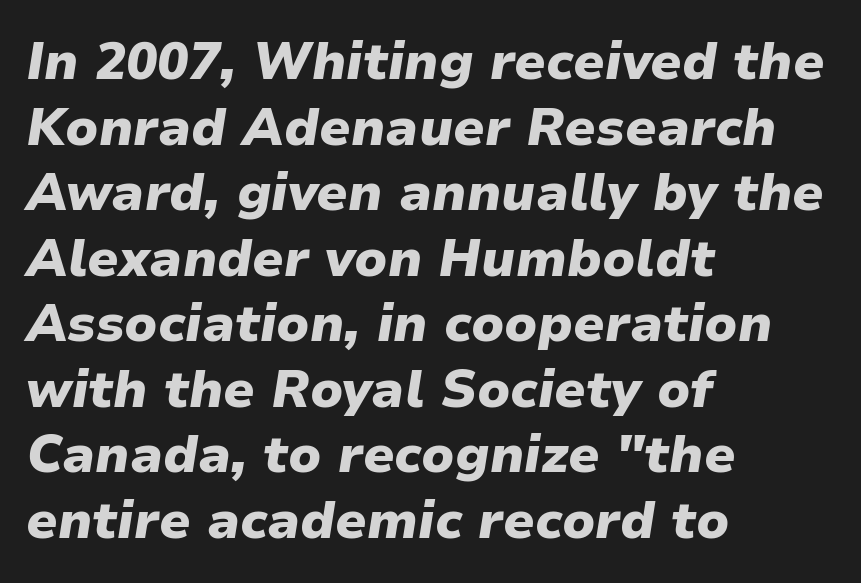
The image shows 52 px heavy type, italic (leaning right); set left-aligned, normal line spacing (1.26x), normal letter spacing, not underlined; low stroke contrast and a medium x-height.
